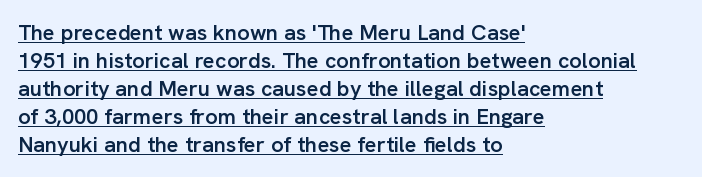
The image shows 22 px text type, upright; set left-aligned, normal line spacing (1.27x), normal letter spacing, underlined.
